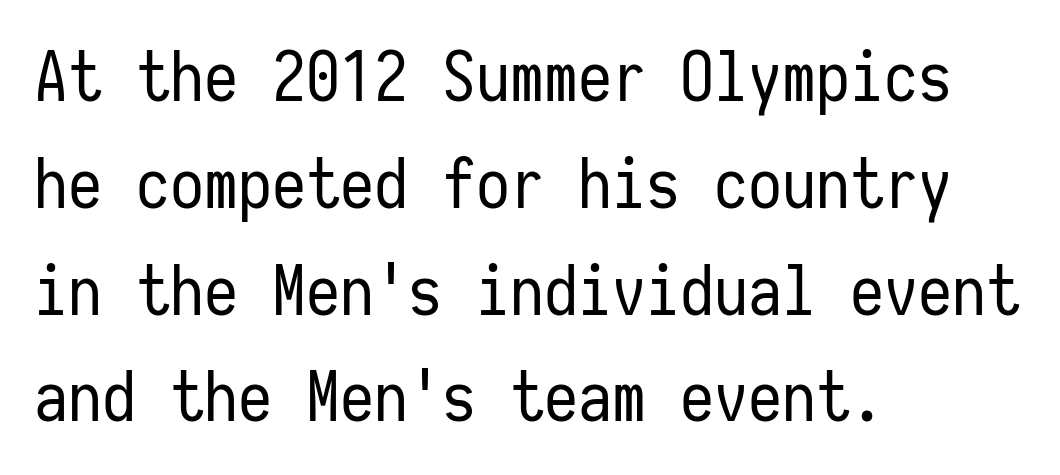
{"serif": "no", "italic": "no", "bold": "no", "weight": "regular", "width": "condensed", "stroke_contrast": "low", "x_height": "medium", "monospaced": "yes", "underline": "no", "align": "left", "line_spacing": "normal", "line_spacing_ratio": 1.57, "letter_spacing": "normal", "letter_spacing_em": 0.0, "glyph_px": 68}
